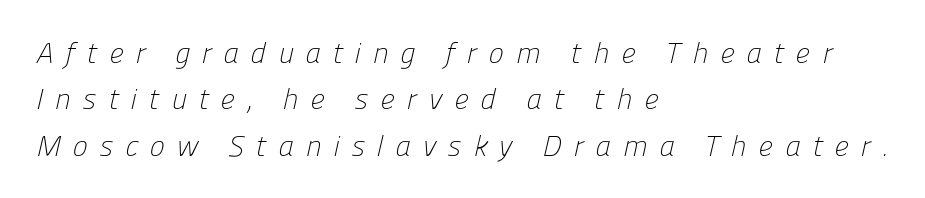
{"serif": "no", "bold": "no", "weight": "light", "width": "normal", "stroke_contrast": "low", "x_height": "medium", "monospaced": "no", "underline": "no", "align": "left", "line_spacing": "normal", "line_spacing_ratio": 1.6, "letter_spacing": "wide", "letter_spacing_em": 0.4, "glyph_px": 29}
